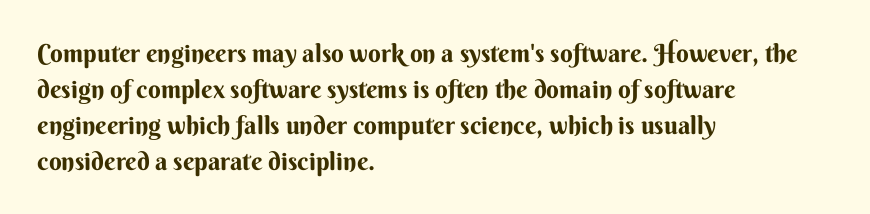
{"italic": "no", "bold": "yes", "underline": "no", "align": "left", "line_spacing": "normal", "line_spacing_ratio": 1.44, "letter_spacing": "normal", "letter_spacing_em": 0.0, "glyph_px": 25}
